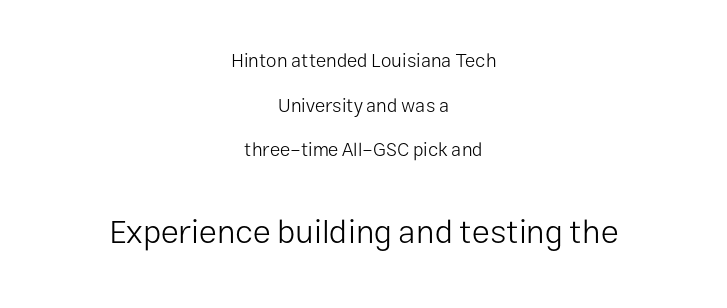
The block of text is sparse from top to bottom, with ample space between rows. Ink coverage per letter is moderate at most. These lines are rendered in a variable-pitch font. Horizontal alignment here is central, giving a formal, balanced look.
